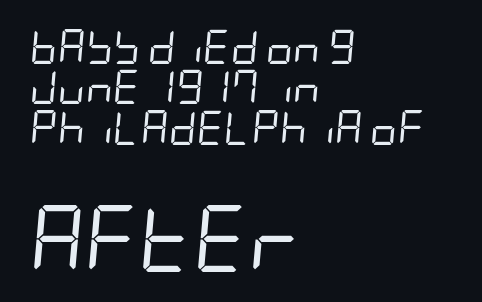
The image shows 67 px regular-weight, condensed type, italic (leaning right); set left-aligned, line spacing 1.19x, normal letter spacing, not underlined; the second (bottom) block is 1.97x larger; low stroke contrast and a large x-height.
